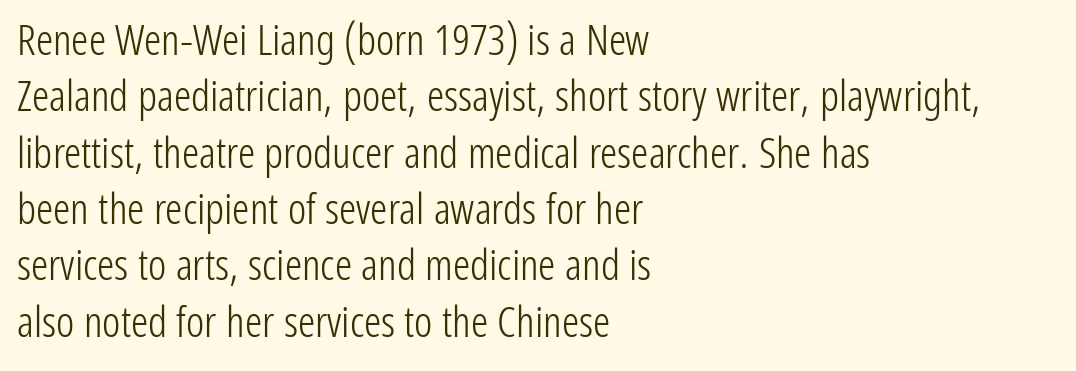
The image shows 43 px light, condensed sans-serif type, upright; set left-aligned, normal line spacing (1.31x), normal letter spacing, not underlined; low stroke contrast and a medium x-height.
